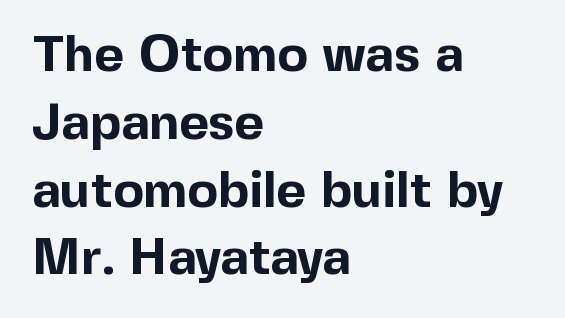
{"serif": "no", "italic": "no", "bold": "yes", "weight": "bold", "width": "normal", "x_height": "medium", "monospaced": "no", "underline": "no", "align": "left", "line_spacing": "normal", "line_spacing_ratio": 1.33, "letter_spacing": "normal", "letter_spacing_em": 0.0, "glyph_px": 51}
